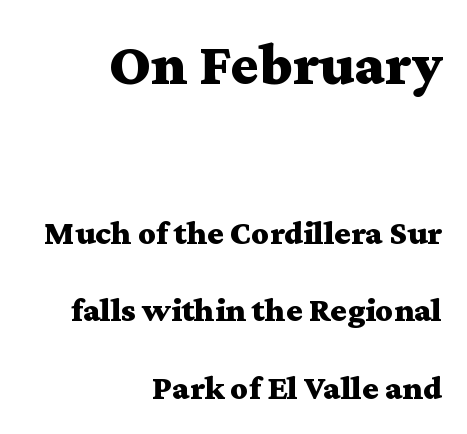
Spacing verdict: proportional, widths tailored to each character. The compositor pushed each line to the right boundary. This block would shrink considerably if given ordinary leading; it's expanded now. The face used here is seriffed, in the tradition of book romans.
